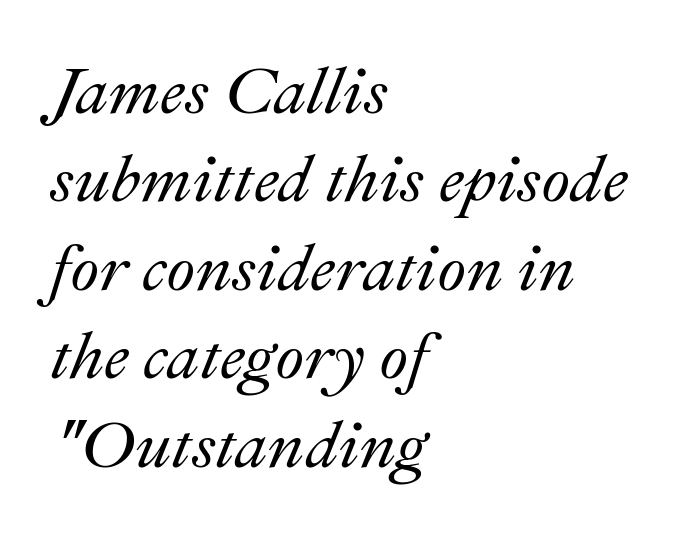
This rendering uses left alignment, leaving the right contour irregular. The zone under the glyphs is completely vacant. A typesetter would call this proportional, since set widths differ per character. Look at the tracking — it's just the regular setting, nothing added.
